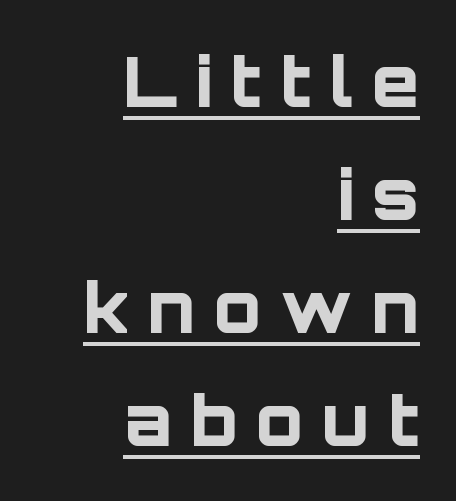
{"serif": "no", "italic": "no", "bold": "yes", "weight": "bold", "width": "normal", "stroke_contrast": "low", "x_height": "large", "monospaced": "no", "underline": "yes", "align": "right", "line_spacing": "normal", "line_spacing_ratio": 1.64, "letter_spacing": "wide", "letter_spacing_em": 0.27, "glyph_px": 69}
